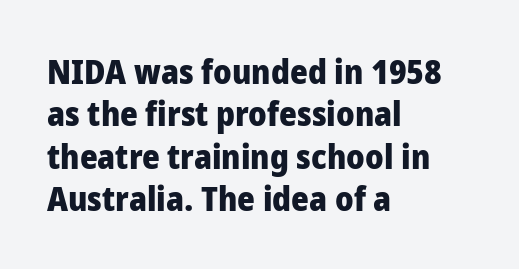
Do the characters align in a grid? No, the font is proportional. One-word summary of the alignment: left. Check under the words: just untouched page. In terms of letterform style, serifs are entirely absent.
